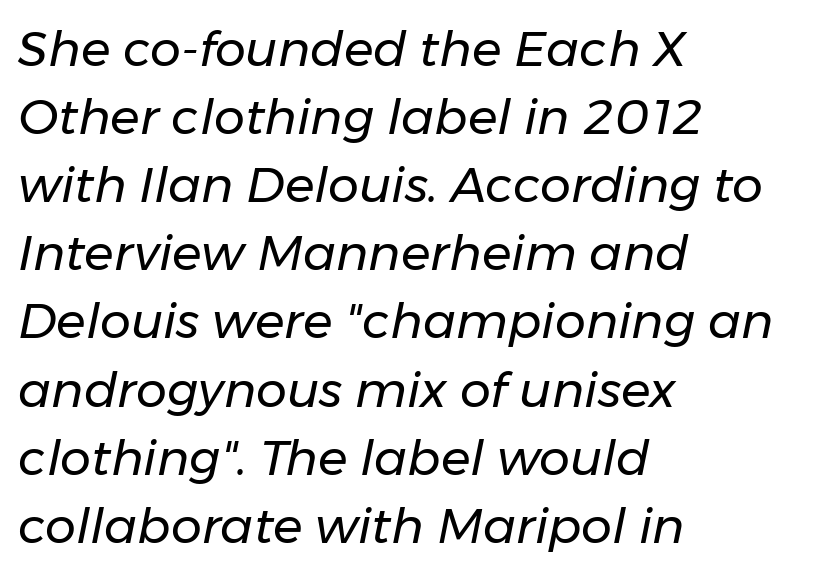
{"italic": "yes", "lean": "right", "slant_degrees": 11, "bold": "no", "weight": "regular", "width": "normal", "stroke_contrast": "low", "x_height": "medium", "monospaced": "no", "underline": "no", "align": "left", "line_spacing": "normal", "line_spacing_ratio": 1.39, "letter_spacing": "normal", "letter_spacing_em": 0.0, "glyph_px": 49}
